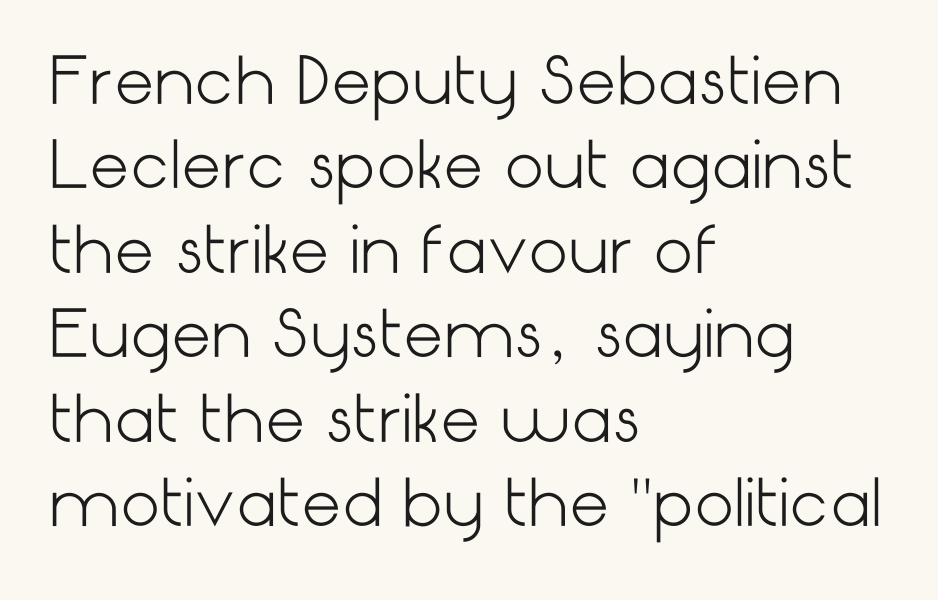
Q: Is the text bold? A: No.
Q: Is the text italic (slanted)? A: No, it is upright.
Q: Is the typeface a serif or a sans-serif typeface? A: Sans-serif.
Q: Is the text underlined? A: No.
Q: How is the paragraph aligned? A: Left-aligned.
Q: Is the spacing between letters normal or unusually wide? A: Normal.
Q: Is the spacing between lines tight, normal or loose? A: Normal.
Q: Width (condensed, normal, or wide)? A: Normal.
Q: Stroke contrast? A: Low.
Q: x-height? A: Medium.
